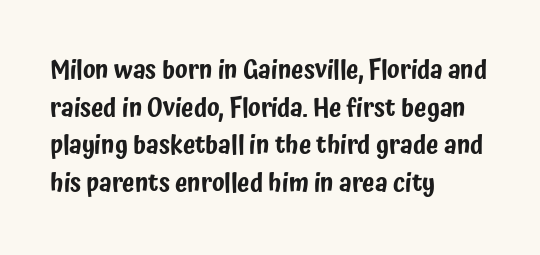
Q: Is the text italic (slanted)? A: No, it is upright.
Q: Is the text underlined? A: No.
Q: How is the paragraph aligned? A: Left-aligned.
Q: Is the spacing between letters normal or unusually wide? A: Normal.
Q: Is the spacing between lines tight, normal or loose? A: Normal.
